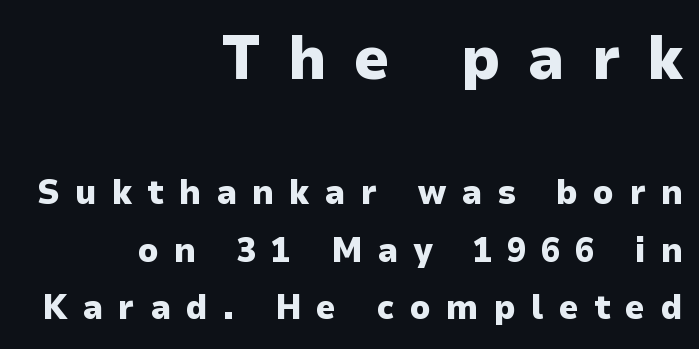
Q: Is the text bold? A: Yes.
Q: Is the text italic (slanted)? A: No, it is upright.
Q: Is the typeface a serif or a sans-serif typeface? A: Sans-serif.
Q: Is the text underlined? A: No.
Q: How is the paragraph aligned? A: Right-aligned.
Q: Is the spacing between letters normal or unusually wide? A: Unusually wide.
Q: Is the spacing between lines tight, normal or loose? A: Normal.
Q: Which block of text is set in a larger size, the first (top) or the second (bottom)? A: The first (top) one.
Q: Width (condensed, normal, or wide)? A: Normal.
Q: Stroke contrast? A: Low.
Q: x-height? A: Medium.
Q: Monospaced? A: No.
